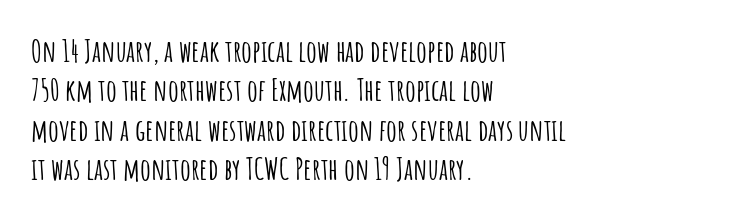
The letters stand upright; this is a roman face. Compared with a centered layout, this one pins lines to the left instead. In terms of letterform style, serifs are entirely absent. This sample has the flowing, uneven cadence of proportional lettering. The space beneath each line is pristine and unruled. Leading matches the norm, producing a regular column.
